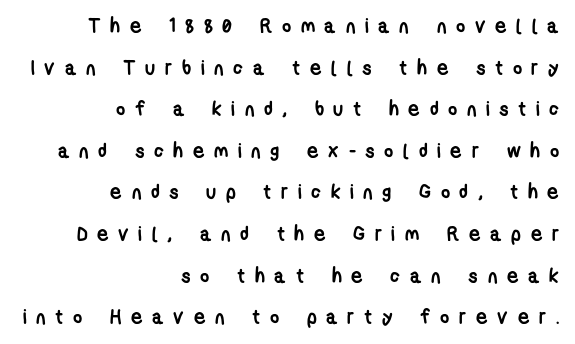
A typesetter would call this leading open, well beyond the default. Typesetter's note: full bold, strokes at maximum text heaviness. The gaps between neighbouring characters are conspicuously large. The lines are quadded right.
